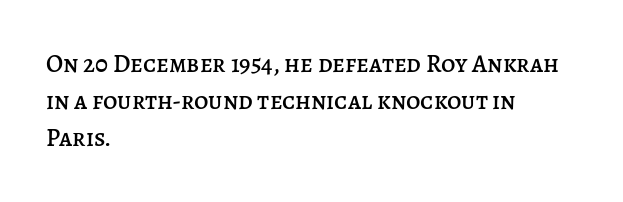
Q: Is the text italic (slanted)? A: No, it is upright.
Q: Is the text underlined? A: No.
Q: How is the paragraph aligned? A: Left-aligned.
Q: Is the spacing between letters normal or unusually wide? A: Normal.
Q: Is the spacing between lines tight, normal or loose? A: Normal.
